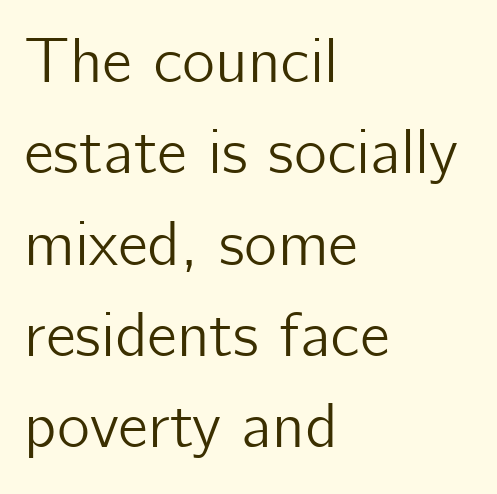
The passage shown stacks its lines at a standard gap. The rendering uses natural spacing where letterforms have individual widths. Ordinary non-slanted type is in use. The face used here is a sans, in the tradition of grotesques and geometrics. The line texture is even and compact thanks to regular tracking. Letters rest on an invisible, unmarked baseline.
